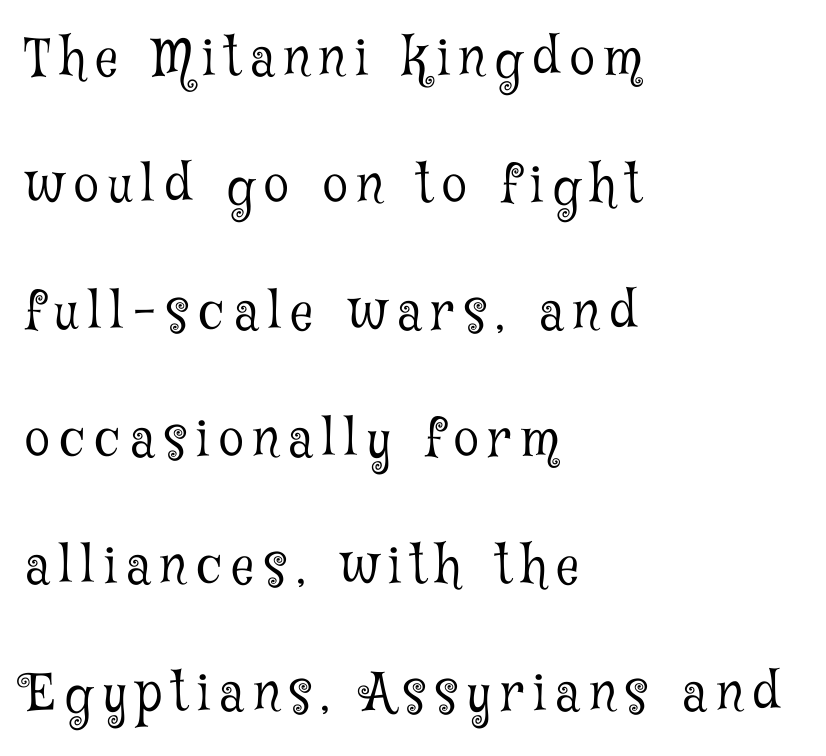
Think of a printed novel: that variable character pitch is what you see here. This reads as an unemphasized weight, regular at the heaviest. A typesetter would call this leading open, well beyond the default. This sample is left-justified, so line endings fall wherever the words run out. Is there any slant? The stems are plumb.
